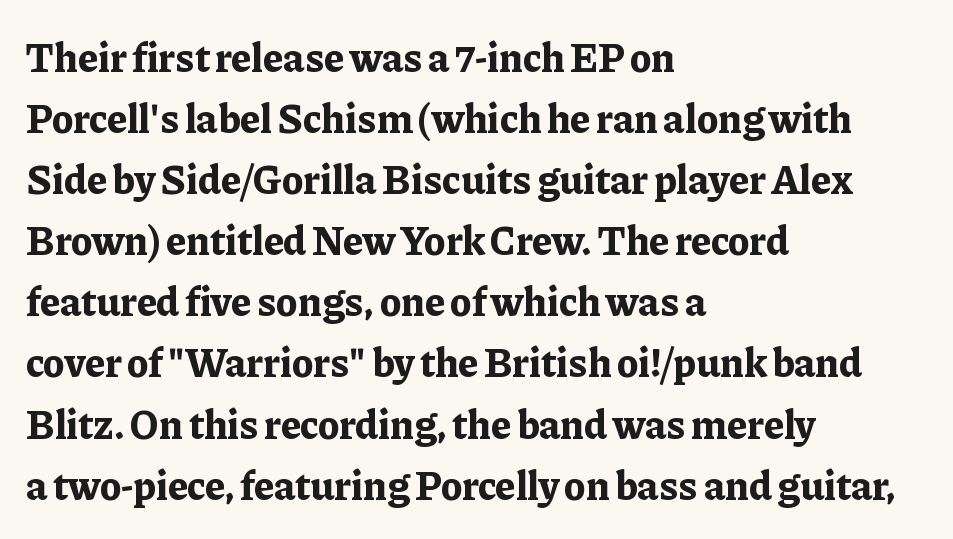
Q: Is the text bold? A: Yes.
Q: Is the text italic (slanted)? A: No, it is upright.
Q: Is the typeface a serif or a sans-serif typeface? A: Serif.
Q: Is the text underlined? A: No.
Q: How is the paragraph aligned? A: Left-aligned.
Q: Is the spacing between letters normal or unusually wide? A: Normal.
Q: Is the spacing between lines tight, normal or loose? A: Normal.
Q: Width (condensed, normal, or wide)? A: Normal.
Q: Stroke contrast? A: Low.
Q: x-height? A: Medium.
Q: Monospaced? A: No.
